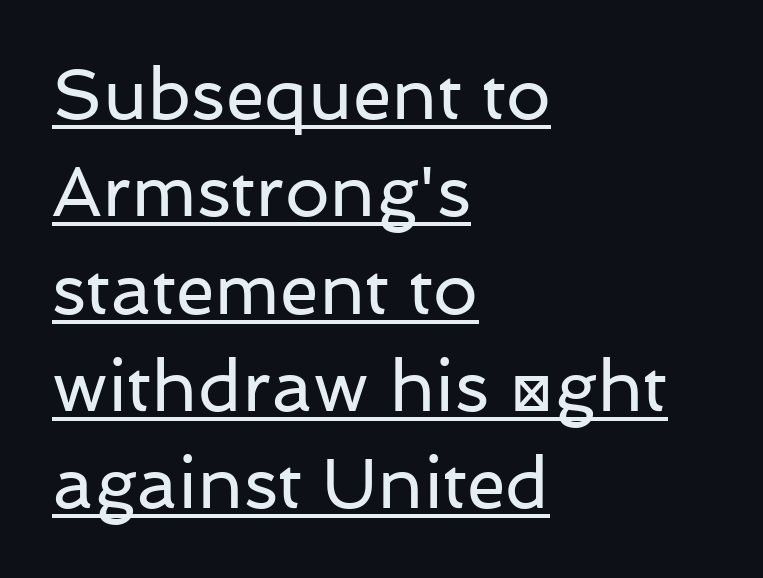
The image shows 71 px regular-weight sans-serif type, upright; set left-aligned, normal line spacing (1.37x), normal letter spacing, underlined; low stroke contrast and a medium x-height.
